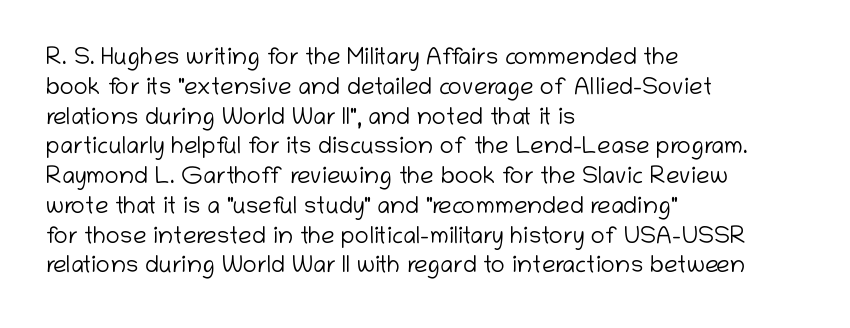
If you drew a line through each stem, it would be perfectly vertical. Tracking value appears to be zero — textbook default spacing. The rag falls on the right side of this text block. The face looks like a standard text weight, possibly lighter. The string is rendered with underlining switched off.
